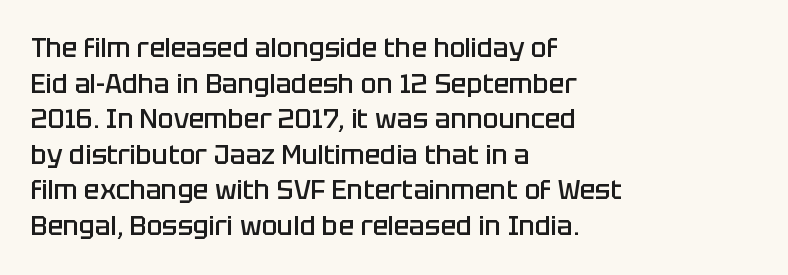
Q: Is the text bold? A: Semi-bold.
Q: Is the text italic (slanted)? A: No, it is upright.
Q: Is the text underlined? A: No.
Q: How is the paragraph aligned? A: Left-aligned.
Q: Is the spacing between letters normal or unusually wide? A: Normal.
Q: Is the spacing between lines tight, normal or loose? A: Normal.
